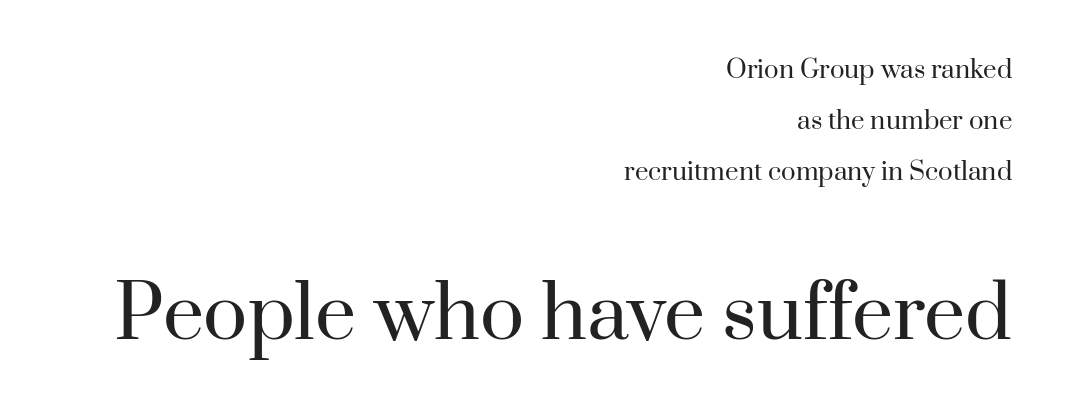
The image shows 73 px regular-weight serif type, upright; set right-aligned, loose line spacing (2.13x), normal letter spacing, not underlined; the second (bottom) block is 3.04x larger; high stroke contrast and a small x-height.
